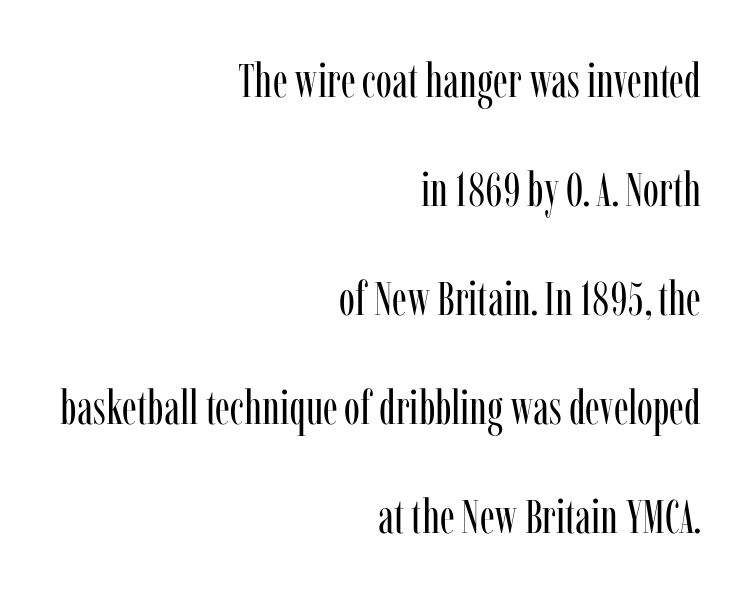
The image shows 48 px regular-weight, condensed serif type, upright; set right-aligned, loose line spacing (2.27x), normal letter spacing, not underlined; low stroke contrast and a medium x-height.
